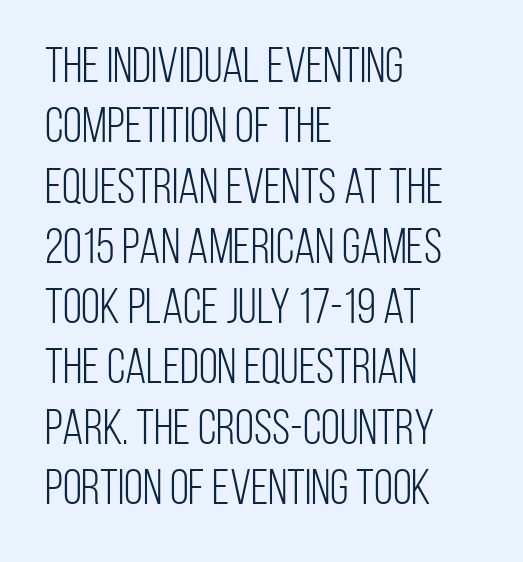
This is roman type, the default non-slanted kind. Heft: none added — not bold. Note the varied advance widths — an 'i' is clearly narrower than an 'm'. Here the glyphs are tracked normally, forming tight word shapes. In terms of letterform style, serifs are entirely absent.
